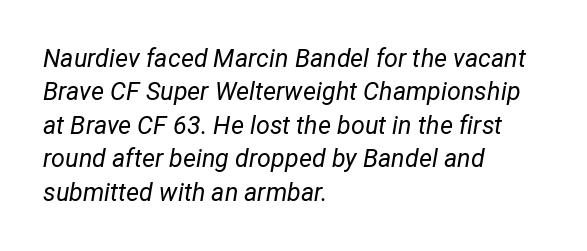
{"italic": "yes", "lean": "right", "slant_degrees": 12, "bold": "no", "underline": "no", "align": "left", "line_spacing": "normal", "line_spacing_ratio": 1.34, "letter_spacing": "normal", "letter_spacing_em": 0.0, "glyph_px": 25}
